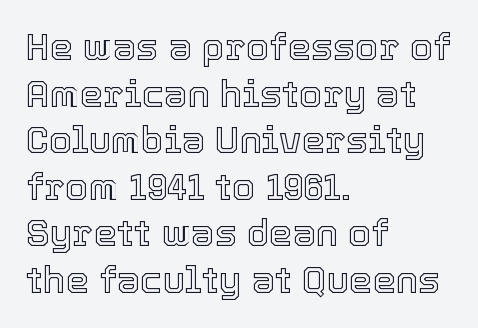
Short note: letters normally spaced. The lines in this sample share a left origin and differ only in where they stop. The gap between lines stays unmarked. This sample has the flowing, uneven cadence of proportional lettering. In terms of leading, this rendering sits right in the middle.
